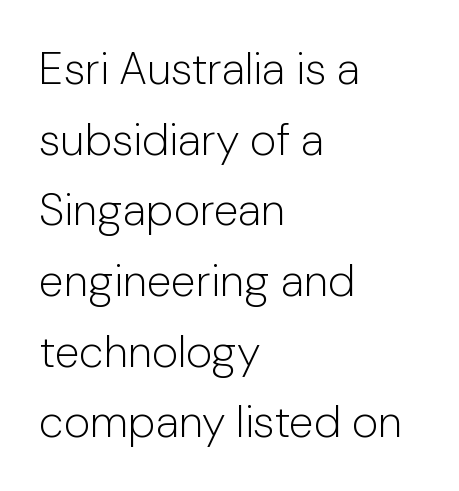
Q: Is the text bold? A: No.
Q: Is the text italic (slanted)? A: No, it is upright.
Q: Is the typeface a serif or a sans-serif typeface? A: Sans-serif.
Q: Is the text underlined? A: No.
Q: How is the paragraph aligned? A: Left-aligned.
Q: Is the spacing between letters normal or unusually wide? A: Normal.
Q: Is the spacing between lines tight, normal or loose? A: Normal.
Q: Width (condensed, normal, or wide)? A: Normal.
Q: Stroke contrast? A: Low.
Q: x-height? A: Medium.
Q: Monospaced? A: No.
